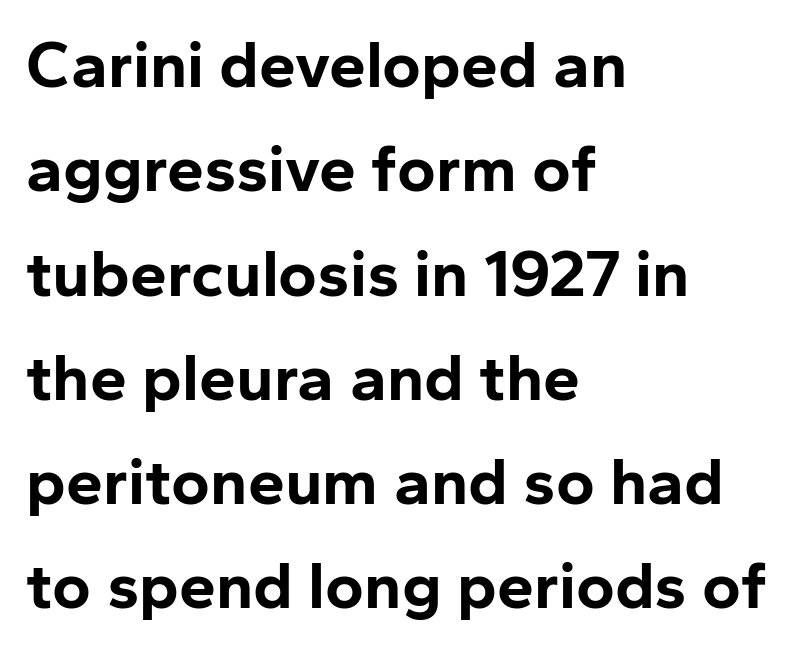
The image shows 66 px bold sans-serif type, upright; set left-aligned, normal line spacing (1.58x), normal letter spacing, not underlined; low stroke contrast and a medium x-height.
